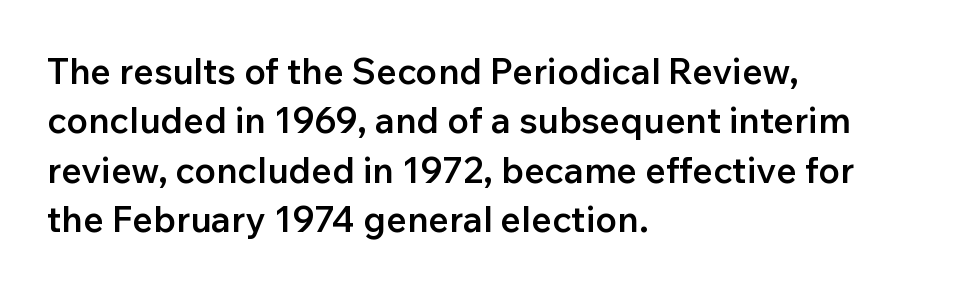
The image shows 36 px semibold sans-serif type, upright; set left-aligned, normal line spacing (1.37x), normal letter spacing, not underlined; low stroke contrast and a medium x-height.
